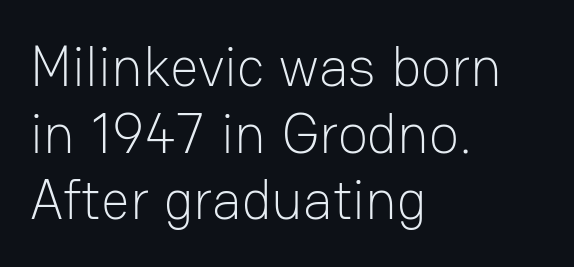
{"serif": "no", "italic": "no", "bold": "no", "weight": "light", "width": "normal", "stroke_contrast": "low", "x_height": "medium", "monospaced": "no", "underline": "no", "align": "left", "line_spacing_ratio": 1.19, "letter_spacing": "normal", "letter_spacing_em": 0.0, "glyph_px": 56}
